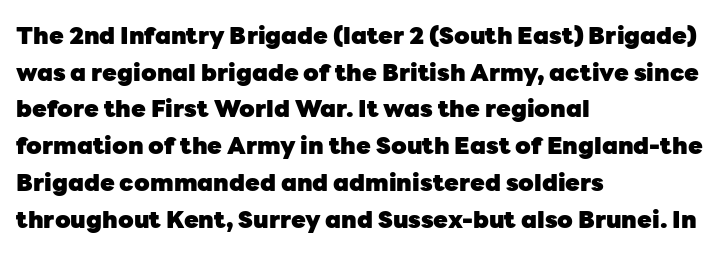
Q: Is the text bold? A: Yes.
Q: Is the text italic (slanted)? A: No, it is upright.
Q: Is the text underlined? A: No.
Q: How is the paragraph aligned? A: Left-aligned.
Q: Is the spacing between letters normal or unusually wide? A: Normal.
Q: Is the spacing between lines tight, normal or loose? A: Normal.
